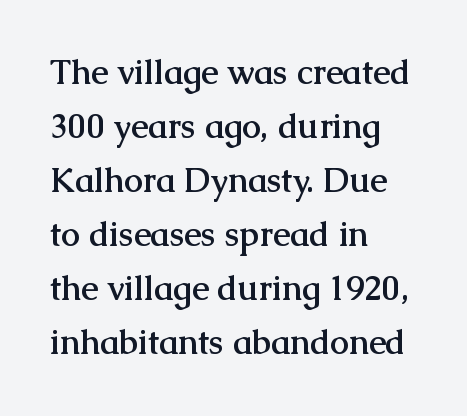
{"serif": "yes", "italic": "no", "bold": "yes", "weight": "semibold", "width": "normal", "stroke_contrast": "medium", "x_height": "medium", "monospaced": "no", "underline": "no", "align": "left", "line_spacing": "normal", "line_spacing_ratio": 1.59, "letter_spacing": "normal", "letter_spacing_em": 0.0, "glyph_px": 34}
